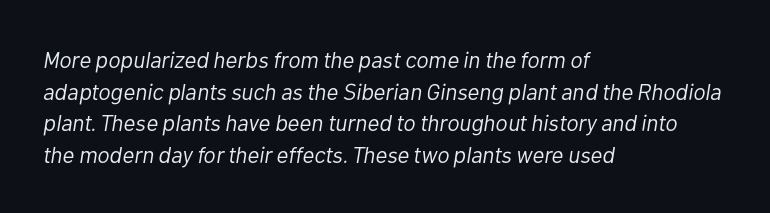
{"italic": "yes", "lean": "right", "slant_degrees": 10, "bold": "no", "underline": "no", "align": "left", "line_spacing": "normal", "line_spacing_ratio": 1.38, "letter_spacing": "normal", "letter_spacing_em": 0.0, "glyph_px": 23}
